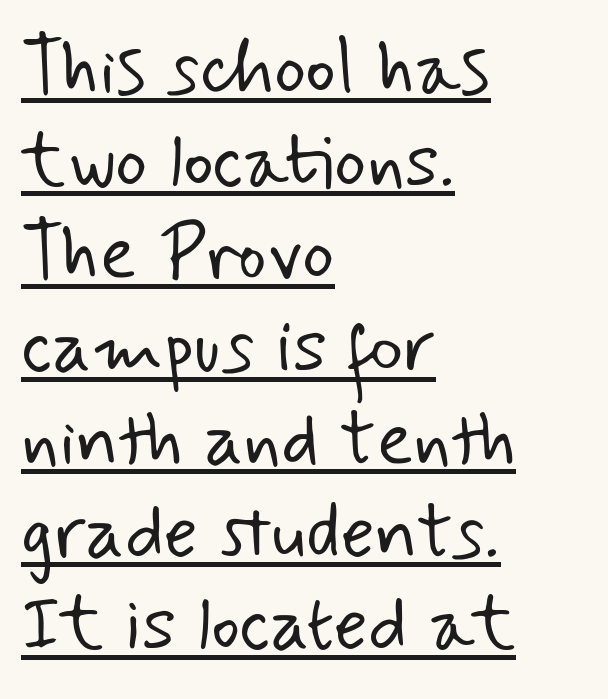
The image shows 76 px light sans-serif type; set left-aligned, line spacing 1.22x, normal letter spacing, underlined; low stroke contrast and a small x-height.
